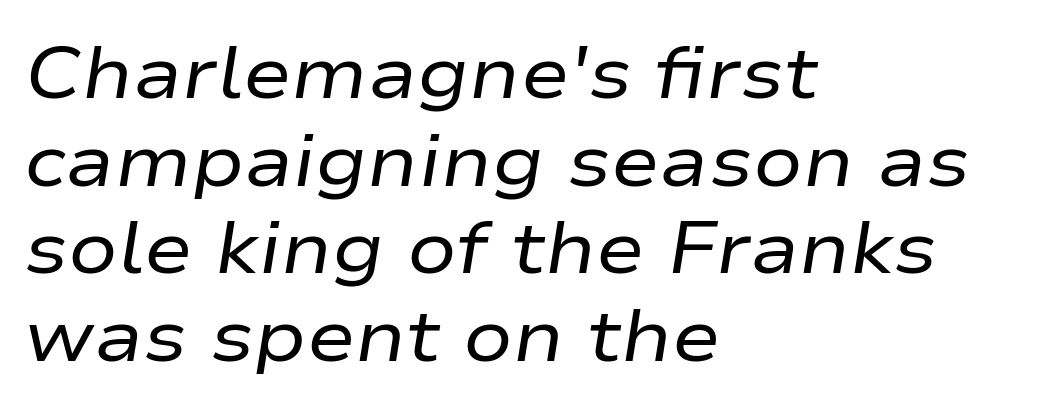
The image shows 73 px regular-weight, wide type, italic (leaning right); set left-aligned, line spacing 1.2x, normal letter spacing, not underlined; low stroke contrast and a medium x-height.
